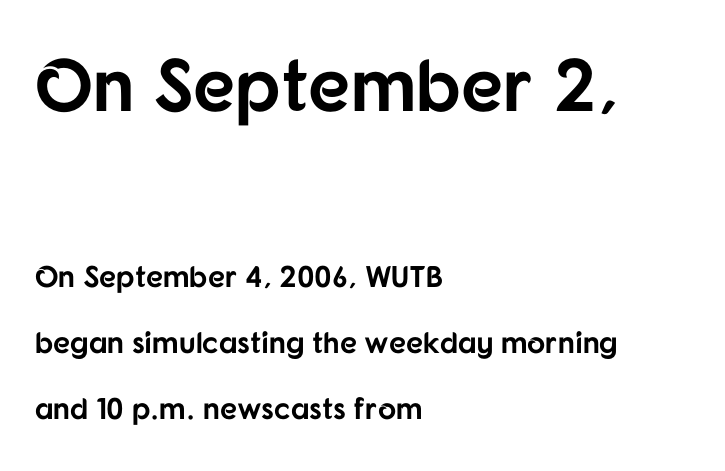
{"serif": "no", "italic": "no", "bold": "yes", "weight": "bold", "width": "normal", "stroke_contrast": "low", "x_height": "medium", "monospaced": "no", "underline": "no", "align": "left", "line_spacing": "loose", "line_spacing_ratio": 2.19, "letter_spacing": "normal", "letter_spacing_em": 0.0, "larger_block": "first", "size_ratio": 2.47, "glyph_px": 74}
